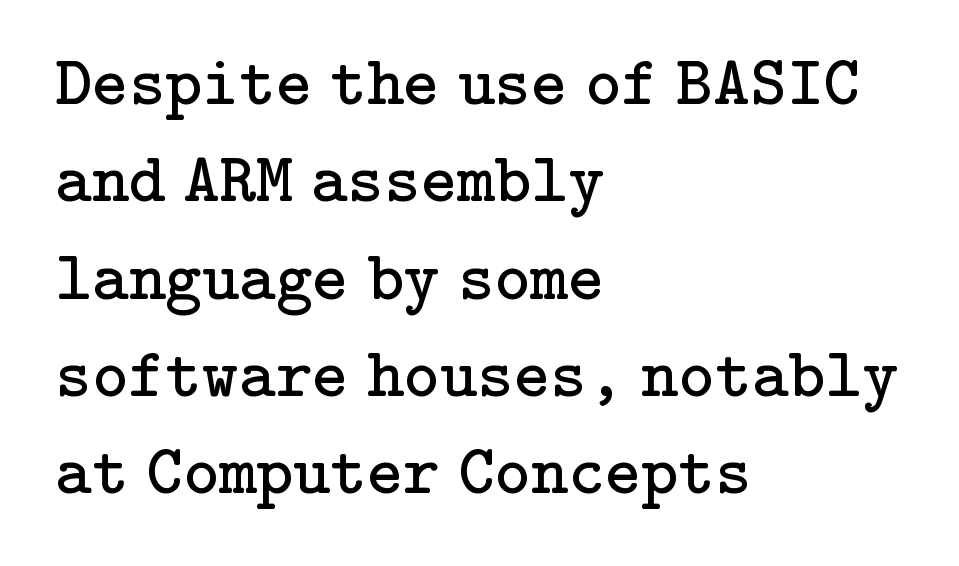
Every stem runs plumb, perpendicular to the baseline. Check under the words: just untouched page. Regarding serifs, this sample has them. Alignment: flush left. The weight tops out at a normal text grade. No extra tracking has been applied to these lines.
